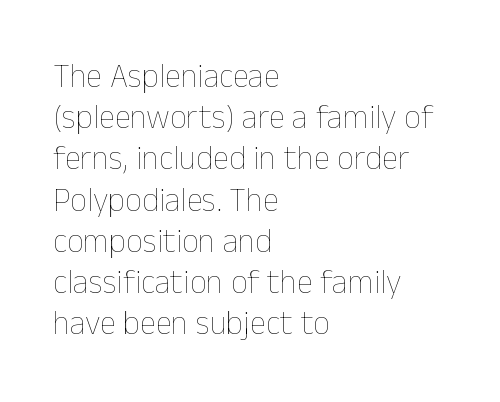
{"italic": "no", "bold": "no", "weight": "thin", "width": "normal", "stroke_contrast": "low", "x_height": "medium", "monospaced": "no", "underline": "no", "align": "left", "line_spacing": "normal", "line_spacing_ratio": 1.25, "letter_spacing": "normal", "letter_spacing_em": 0.0, "glyph_px": 33}
